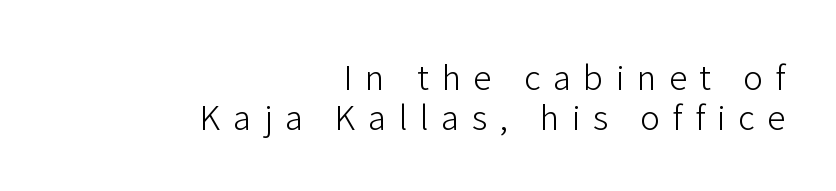
Q: Is the text bold? A: No.
Q: Is the text italic (slanted)? A: No, it is upright.
Q: Is the typeface a serif or a sans-serif typeface? A: Sans-serif.
Q: Is the text underlined? A: No.
Q: How is the paragraph aligned? A: Right-aligned.
Q: Is the spacing between letters normal or unusually wide? A: Unusually wide.
Q: Width (condensed, normal, or wide)? A: Normal.
Q: Stroke contrast? A: Low.
Q: x-height? A: Medium.
Q: Monospaced? A: No.
